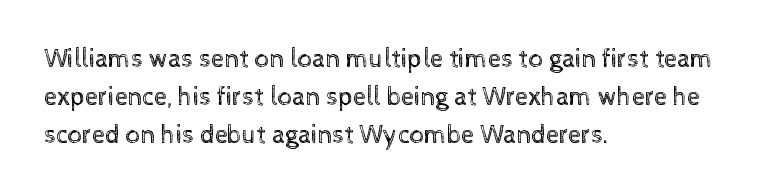
The image shows 26 px text type, upright; set left-aligned, normal line spacing (1.46x), normal letter spacing, not underlined.
